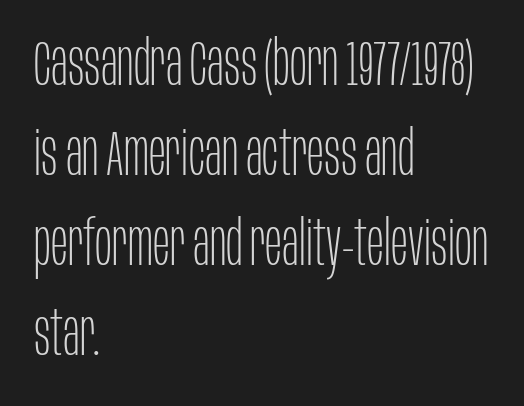
Proportional: the letters do not fall into vertical columns. Vertical spacing — default. Compared with typical body copy, the letter spacing here is the same. Short and long lines alike share a common starting point at left.
